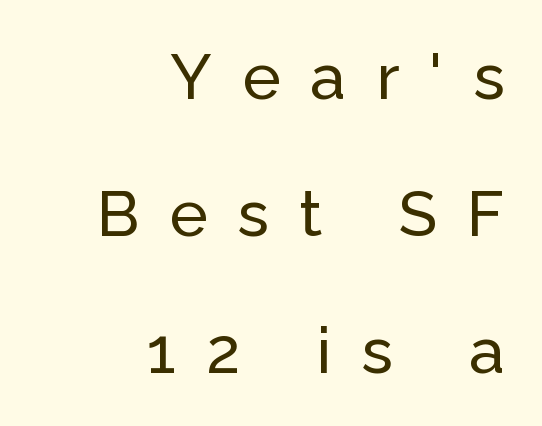
Serifs: no, the terminals of the letterforms are clean. No word sits above an underline. Vertical spacing — loose. The passage is arranged like a letterhead date or caption credit — flush right. Words appear elongated and porous because spacing is wide. You can tell it's not italic because the verticals are truly vertical.
